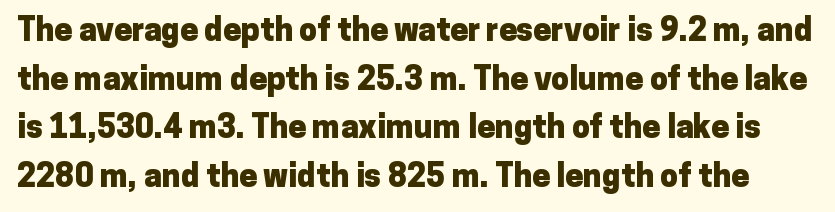
Q: Is the text bold? A: Yes.
Q: Is the text italic (slanted)? A: No, it is upright.
Q: Is the typeface a serif or a sans-serif typeface? A: Sans-serif.
Q: Is the text underlined? A: No.
Q: Is the spacing between letters normal or unusually wide? A: Normal.
Q: Is the spacing between lines tight, normal or loose? A: Normal.
Q: Width (condensed, normal, or wide)? A: Normal.
Q: Stroke contrast? A: Low.
Q: x-height? A: Medium.
Q: Monospaced? A: No.
